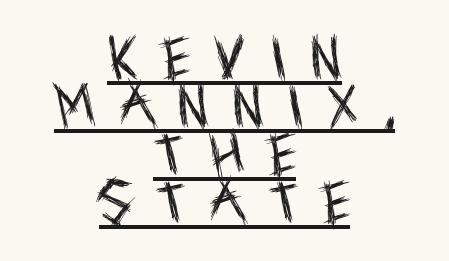
{"serif": "no", "italic": "no", "bold": "no", "weight": "regular", "width": "condensed", "x_height": "large", "monospaced": "no", "underline": "yes", "align": "center", "line_spacing": "tight", "line_spacing_ratio": 1.0, "letter_spacing": "wide", "letter_spacing_em": 0.49, "glyph_px": 48}
